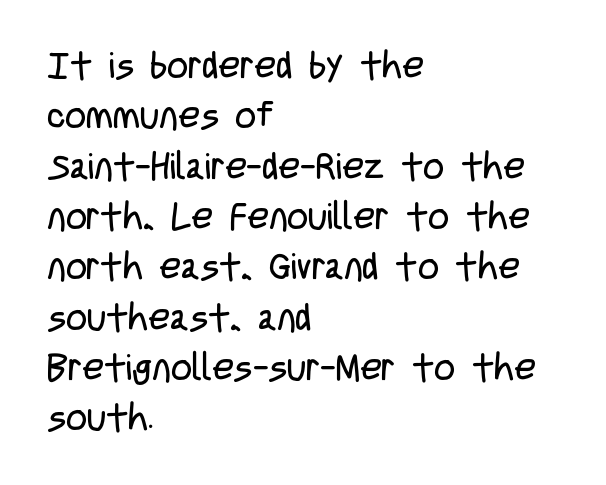
Q: Is the text bold? A: No.
Q: Is the text italic (slanted)? A: No, it is upright.
Q: Is the typeface a serif or a sans-serif typeface? A: Sans-serif.
Q: Is the text underlined? A: No.
Q: How is the paragraph aligned? A: Left-aligned.
Q: Is the spacing between letters normal or unusually wide? A: Normal.
Q: Is the spacing between lines tight, normal or loose? A: Normal.
Q: Width (condensed, normal, or wide)? A: Condensed.
Q: Stroke contrast? A: Low.
Q: x-height? A: Large.
Q: Monospaced? A: No.
